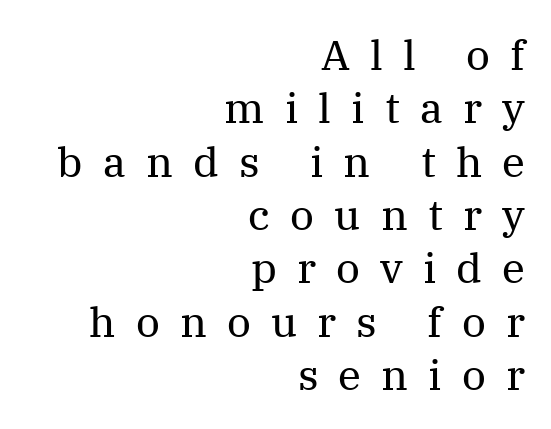
The image shows 42 px regular-weight serif type, upright; set right-aligned, normal line spacing (1.27x), unusually wide letter spacing (+0.48 em), not underlined; medium stroke contrast and a medium x-height.
